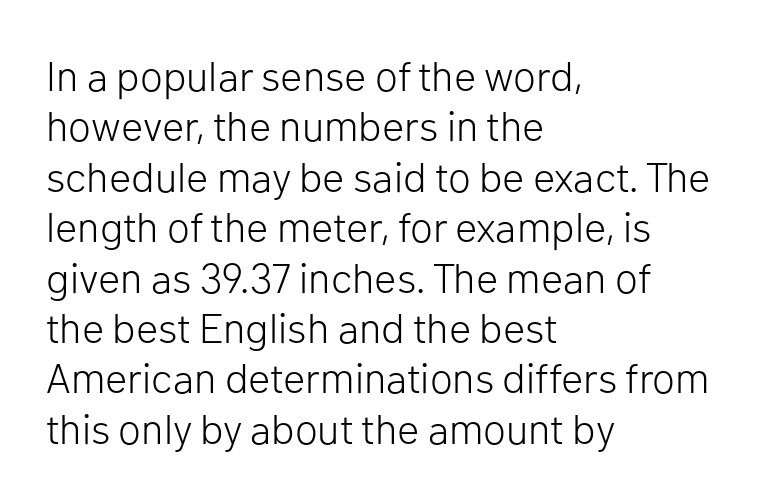
Q: Is the text bold? A: No.
Q: Is the text italic (slanted)? A: No, it is upright.
Q: Is the typeface a serif or a sans-serif typeface? A: Sans-serif.
Q: Is the text underlined? A: No.
Q: How is the paragraph aligned? A: Left-aligned.
Q: Is the spacing between letters normal or unusually wide? A: Normal.
Q: Width (condensed, normal, or wide)? A: Normal.
Q: Stroke contrast? A: Low.
Q: x-height? A: Medium.
Q: Monospaced? A: No.
